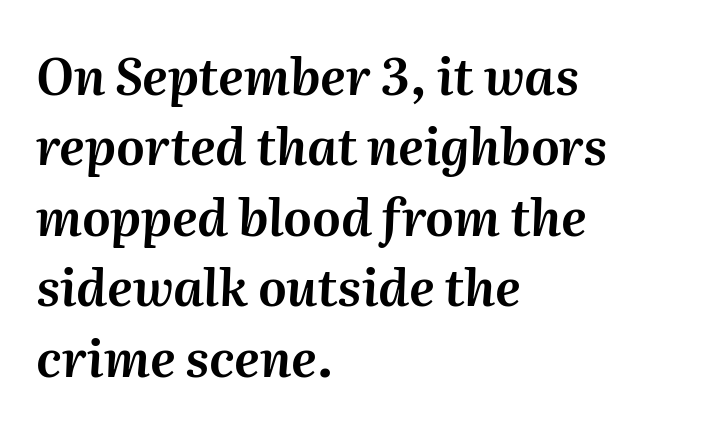
The image shows 50 px text type, italic (leaning right); set left-aligned, normal line spacing (1.41x), normal letter spacing, not underlined; medium stroke contrast and a medium x-height.
